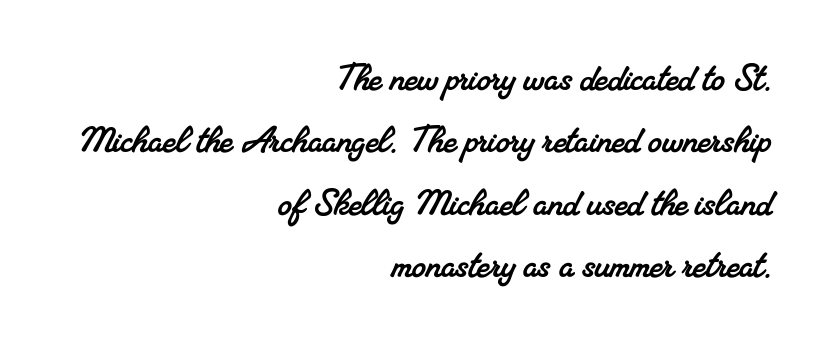
{"serif": "yes", "width": "normal", "stroke_contrast": "medium", "x_height": "small", "monospaced": "no", "underline": "no", "align": "right", "line_spacing": "normal", "line_spacing_ratio": 1.42, "letter_spacing": "normal", "letter_spacing_em": 0.0, "glyph_px": 44}
